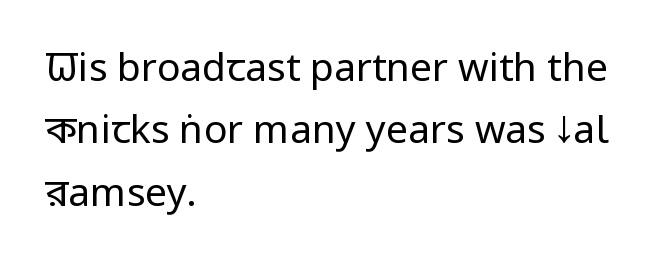
The lines in this sample share a left origin and differ only in where they stop. Whoever set this chose a conventional vertical rhythm. The type family on display is of the sans-serif kind. A quiet, ordinary-to-light weight characterises the typeface. When letters stand straight like this, we call the style roman or upright.
